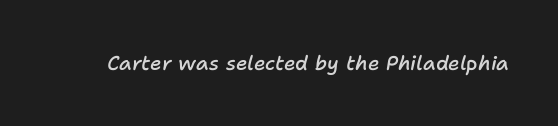
Any mark beneath the type? The region is blank. The whole block is typeset with a tilt. The typesetting leans somewhat heavy: a semibold. Caption: standard tracking, unaltered.
